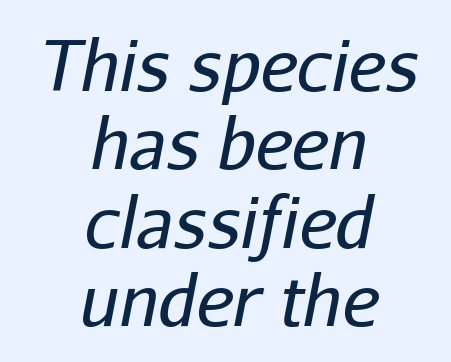
The image shows 70 px regular-weight type, italic (leaning right); set centered, tight line spacing (1.12x), normal letter spacing, not underlined; low stroke contrast and a medium x-height.
